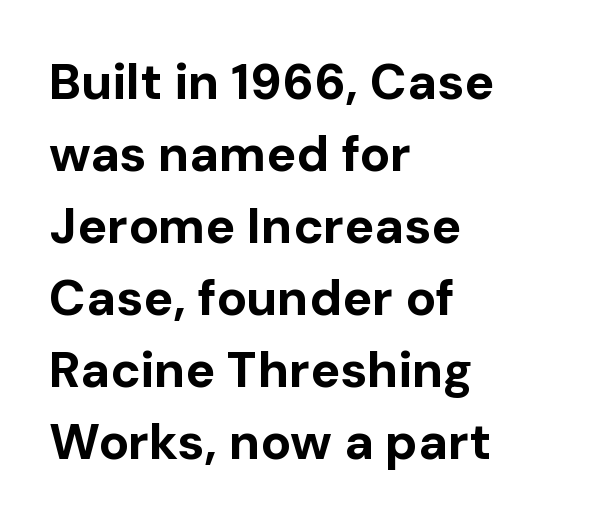
{"serif": "no", "italic": "no", "bold": "yes", "weight": "bold", "width": "normal", "stroke_contrast": "low", "x_height": "medium", "monospaced": "no", "underline": "no", "align": "left", "line_spacing": "normal", "line_spacing_ratio": 1.44, "letter_spacing": "normal", "letter_spacing_em": 0.0, "glyph_px": 50}
